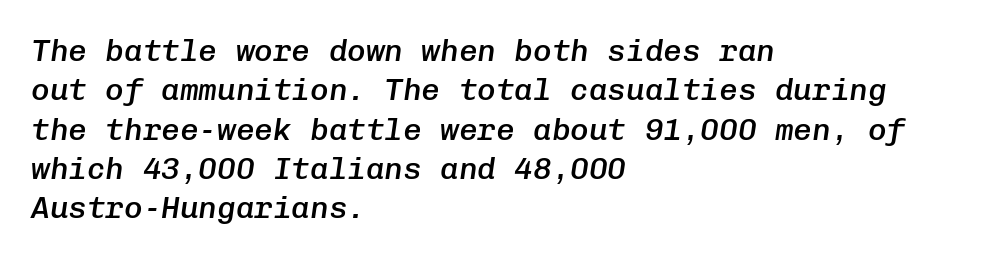
{"italic": "yes", "lean": "right", "slant_degrees": 8, "bold": "semi", "weight": "semibold", "width": "normal", "stroke_contrast": "low", "x_height": "medium", "monospaced": "yes", "underline": "no", "align": "left", "line_spacing": "normal", "line_spacing_ratio": 1.27, "letter_spacing": "normal", "letter_spacing_em": 0.0, "glyph_px": 31}
